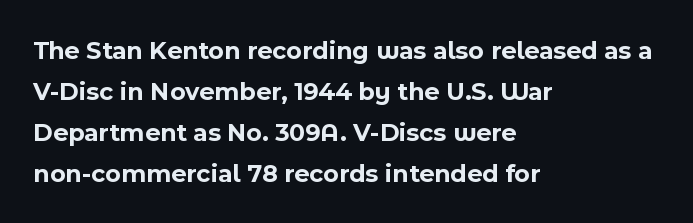
The image shows 26 px bold type, upright; set left-aligned, normal line spacing (1.58x), normal letter spacing, not underlined.
